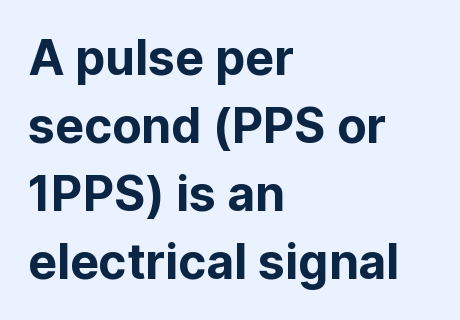
Q: Is the text italic (slanted)? A: No, it is upright.
Q: Is the typeface a serif or a sans-serif typeface? A: Sans-serif.
Q: Is the text underlined? A: No.
Q: How is the paragraph aligned? A: Left-aligned.
Q: Is the spacing between letters normal or unusually wide? A: Normal.
Q: Is the spacing between lines tight, normal or loose? A: Normal.
Q: Width (condensed, normal, or wide)? A: Normal.
Q: Stroke contrast? A: Low.
Q: x-height? A: Medium.
Q: Monospaced? A: No.
